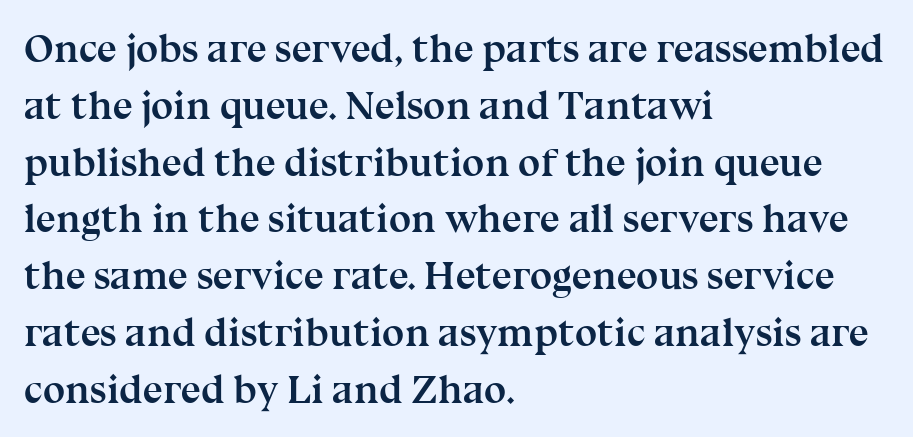
The image shows 40 px semibold serif type, upright; set left-aligned, normal line spacing (1.42x), normal letter spacing, not underlined; medium stroke contrast and a medium x-height.
